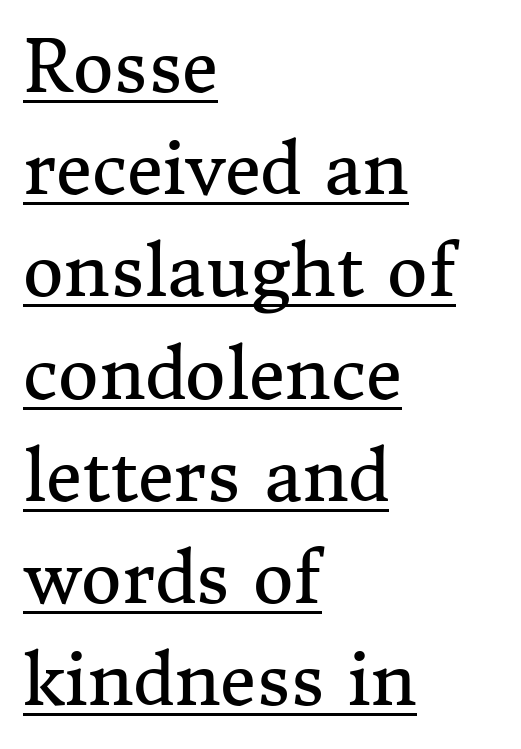
Like a heading marked for emphasis, these lines bear an underscore. Students, observe: this is what conventionally led text looks like. Designer's note — italics off, roman on. Varying glyph widths throughout — classic text-font behaviour. Heaviness? Minimal to ordinary, like unemphasized prose. Alignment: flush left.
